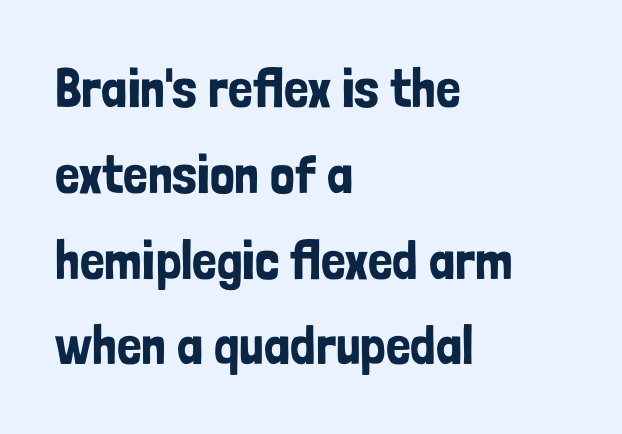
Does extra space separate the letters? No, they use regular spacing. This is sans-serif lettering, the kind often seen on screens and signage. In terms of leading, this rendering sits right in the middle. Here the designer chose a conventional face with non-uniform glyph widths. The type sits square on the baseline with zero lean.
